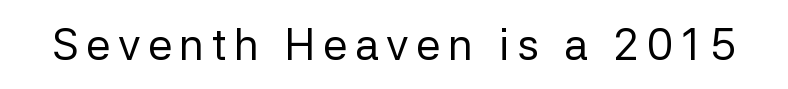
Q: Is the text bold? A: No.
Q: Is the text italic (slanted)? A: No, it is upright.
Q: Is the typeface a serif or a sans-serif typeface? A: Sans-serif.
Q: Is the text underlined? A: No.
Q: Width (condensed, normal, or wide)? A: Normal.
Q: Stroke contrast? A: Low.
Q: x-height? A: Medium.
Q: Monospaced? A: No.
